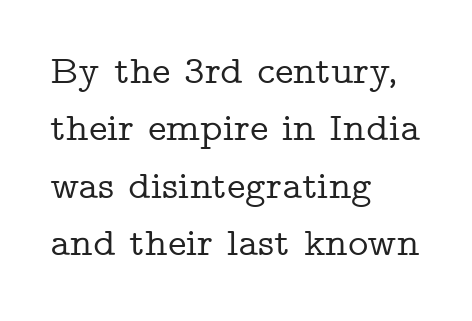
Font category for this specimen: serif. The rendering uses natural spacing where letterforms have individual widths. Words float on clear page, feet unadorned. This block has exactly the height ordinary leading produces. Visually the block forms a straight wall on the left and a jagged coastline on the right. You can tell it's not italic because the verticals are truly vertical.
